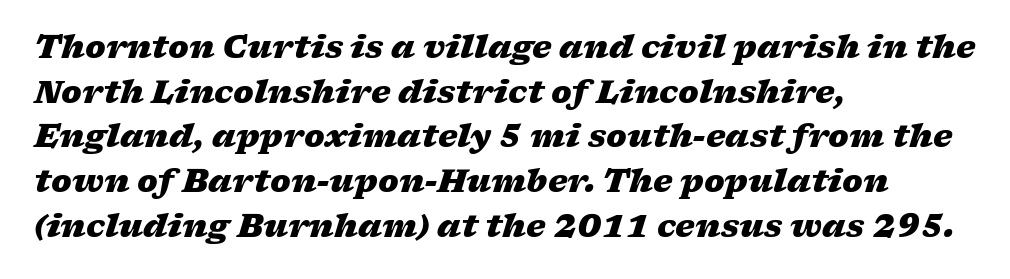
Q: Is the text bold? A: Yes.
Q: Is the text italic (slanted)? A: Yes, it leans right by about 17 degrees.
Q: Is the text underlined? A: No.
Q: How is the paragraph aligned? A: Left-aligned.
Q: Is the spacing between letters normal or unusually wide? A: Normal.
Q: Is the spacing between lines tight, normal or loose? A: Normal.
Q: Width (condensed, normal, or wide)? A: Wide.
Q: Stroke contrast? A: Low.
Q: x-height? A: Medium.
Q: Monospaced? A: No.
